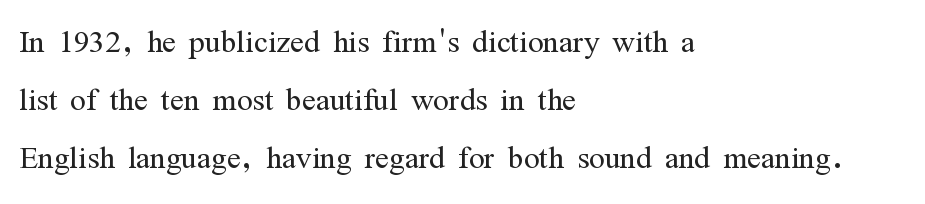
Q: Is the text bold? A: No.
Q: Is the text italic (slanted)? A: No, it is upright.
Q: Is the typeface a serif or a sans-serif typeface? A: Serif.
Q: Is the text underlined? A: No.
Q: How is the paragraph aligned? A: Left-aligned.
Q: Is the spacing between letters normal or unusually wide? A: Normal.
Q: Is the spacing between lines tight, normal or loose? A: Normal.
Q: Width (condensed, normal, or wide)? A: Condensed.
Q: Stroke contrast? A: Medium.
Q: x-height? A: Medium.
Q: Monospaced? A: No.
